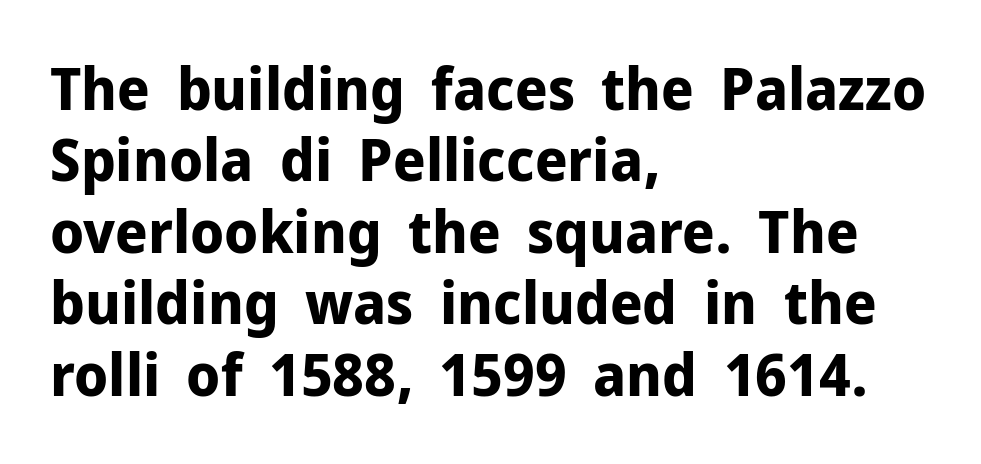
Q: Is the text bold? A: Yes.
Q: Is the text italic (slanted)? A: No, it is upright.
Q: Is the typeface a serif or a sans-serif typeface? A: Sans-serif.
Q: Is the text underlined? A: No.
Q: How is the paragraph aligned? A: Left-aligned.
Q: Is the spacing between letters normal or unusually wide? A: Normal.
Q: Width (condensed, normal, or wide)? A: Normal.
Q: Stroke contrast? A: Low.
Q: x-height? A: Medium.
Q: Monospaced? A: No.
